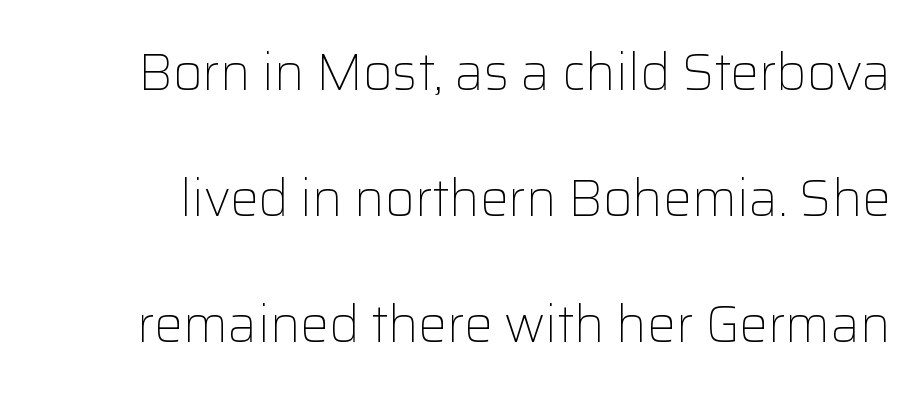
{"serif": "no", "italic": "no", "bold": "no", "weight": "light", "width": "normal", "stroke_contrast": "low", "x_height": "medium", "monospaced": "no", "underline": "no", "line_spacing": "loose", "line_spacing_ratio": 2.47, "letter_spacing": "normal", "letter_spacing_em": 0.0, "glyph_px": 51}
